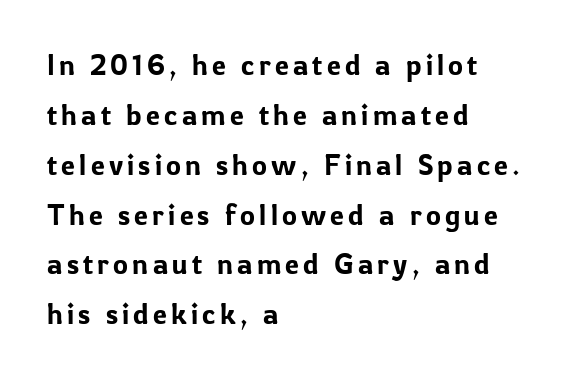
Varying glyph widths throughout — classic text-font behaviour. Serifs: no, the terminals of the letterforms are clean. All the whitespace from short lines collects on the right. The axis of the letterforms is exactly vertical. Bare-footed words on every line.
